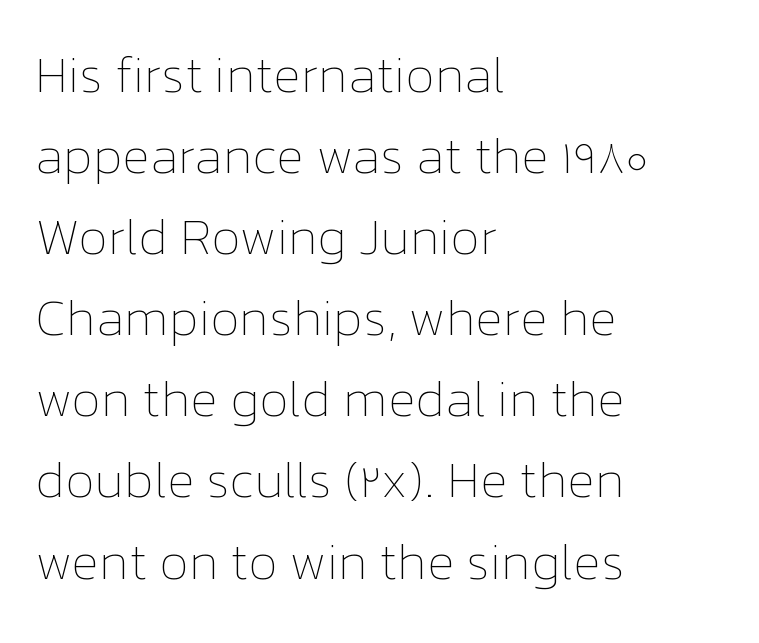
Q: Is the text bold? A: No.
Q: Is the text italic (slanted)? A: No, it is upright.
Q: Is the text underlined? A: No.
Q: How is the paragraph aligned? A: Left-aligned.
Q: Is the spacing between letters normal or unusually wide? A: Normal.
Q: Is the spacing between lines tight, normal or loose? A: Normal.
Q: Width (condensed, normal, or wide)? A: Normal.
Q: Stroke contrast? A: Low.
Q: x-height? A: Medium.
Q: Monospaced? A: No.
